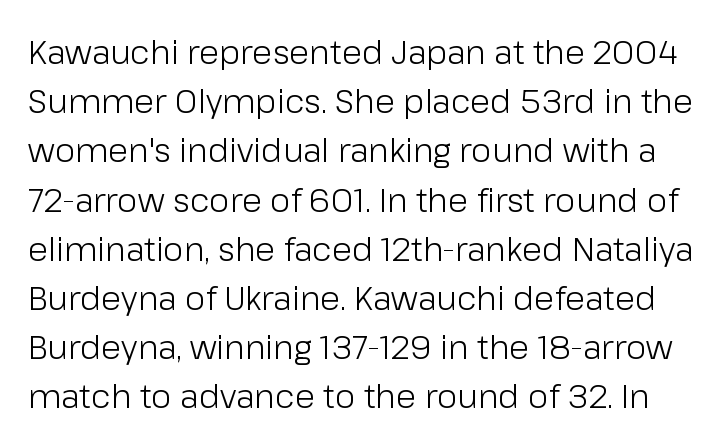
Clear beneath every line of the passage. Normally led — the rows are evenly, conventionally spaced. A typesetter would label this face a sans. These lines keep a tight, regular rhythm from letter to letter. Is there any slant? The stems are plumb. These lines are rendered in a variable-pitch font.
